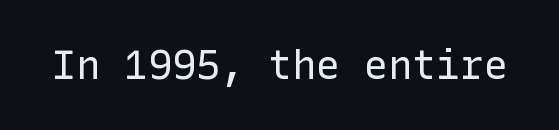
Q: Is the text bold? A: No.
Q: Is the text italic (slanted)? A: No, it is upright.
Q: Is the typeface a serif or a sans-serif typeface? A: Sans-serif.
Q: Is the text underlined? A: No.
Q: Is the spacing between letters normal or unusually wide? A: Normal.
Q: Width (condensed, normal, or wide)? A: Normal.
Q: Stroke contrast? A: Low.
Q: x-height? A: Medium.
